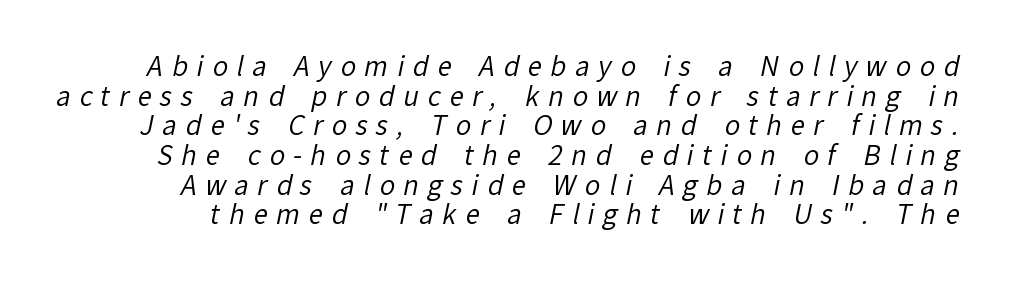
Q: Is the text bold? A: No.
Q: Is the text underlined? A: No.
Q: Is the spacing between letters normal or unusually wide? A: Unusually wide.
Q: Is the spacing between lines tight, normal or loose? A: Tight.
